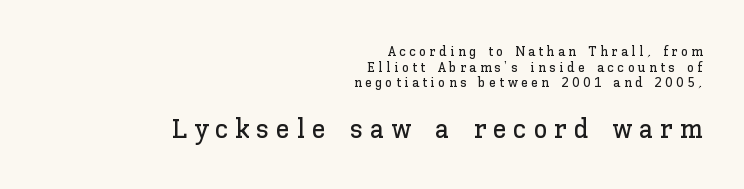
Q: Is the text italic (slanted)? A: No, it is upright.
Q: Is the text underlined? A: No.
Q: How is the paragraph aligned? A: Right-aligned.
Q: Is the spacing between letters normal or unusually wide? A: Unusually wide.
Q: Is the spacing between lines tight, normal or loose? A: Tight.
Q: Which block of text is set in a larger size, the first (top) or the second (bottom)? A: The second (bottom) one.
Q: Width (condensed, normal, or wide)? A: Normal.
Q: Stroke contrast? A: Low.
Q: x-height? A: Medium.
Q: Monospaced? A: No.
